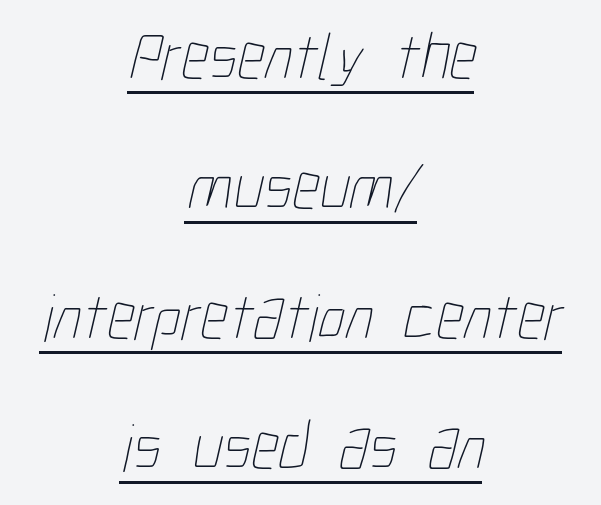
The image shows 68 px thin, condensed type; set centered, loose line spacing (1.91x), normal letter spacing, underlined; low stroke contrast and a medium x-height.
